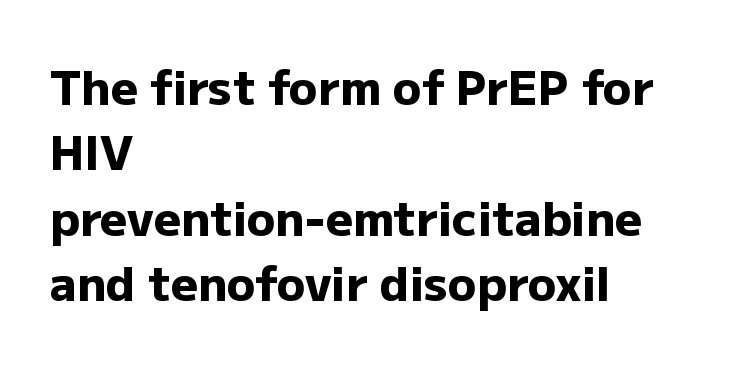
No word sits above an underline. Students, note that the glyphs here touch the page at normal intervals. Each line starts at the same left margin while the right side varies. The rendering shows plain stroke endings on the letterforms — a sans-serif design. Compared with typical paragraphs, the rows here are spaced about the same. I'd describe the lettering as bold — thick and assertive.
